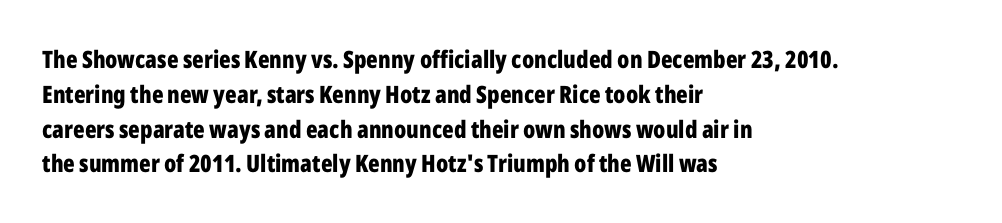
{"italic": "no", "bold": "yes", "underline": "no", "align": "left", "line_spacing": "normal", "line_spacing_ratio": 1.45, "letter_spacing": "normal", "letter_spacing_em": 0.0, "glyph_px": 24}
